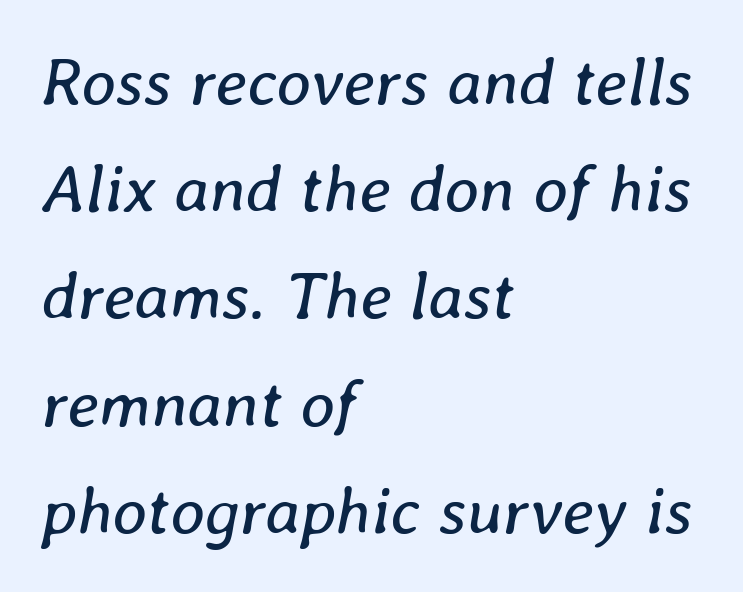
Slant detected: the letters are inclined. Weight class: somewhere from thin through regular. Note the varied advance widths — an 'i' is clearly narrower than an 'm'. This sample is left-justified, so line endings fall wherever the words run out. Descender tails drop into unmarked territory. How would I describe the line gaps? Plain and ordinary.
